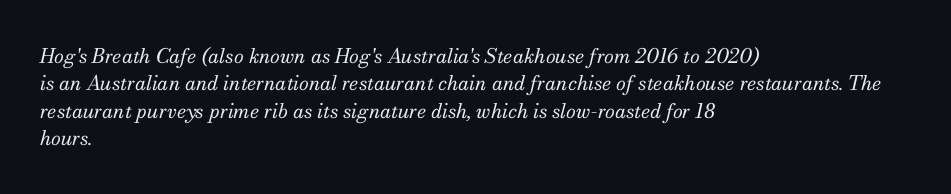
Q: Is the text bold? A: No.
Q: Is the text italic (slanted)? A: Yes, it leans right by about 13 degrees.
Q: Is the text underlined? A: No.
Q: How is the paragraph aligned? A: Left-aligned.
Q: Is the spacing between letters normal or unusually wide? A: Normal.
Q: Is the spacing between lines tight, normal or loose? A: Normal.
